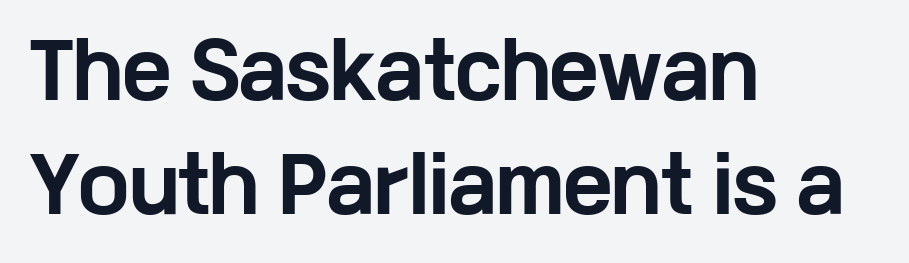
Q: Is the text bold? A: Yes.
Q: Is the text italic (slanted)? A: No, it is upright.
Q: Is the typeface a serif or a sans-serif typeface? A: Sans-serif.
Q: Is the text underlined? A: No.
Q: How is the paragraph aligned? A: Left-aligned.
Q: Is the spacing between letters normal or unusually wide? A: Normal.
Q: Is the spacing between lines tight, normal or loose? A: Normal.
Q: Width (condensed, normal, or wide)? A: Wide.
Q: Stroke contrast? A: Low.
Q: x-height? A: Medium.
Q: Monospaced? A: No.
